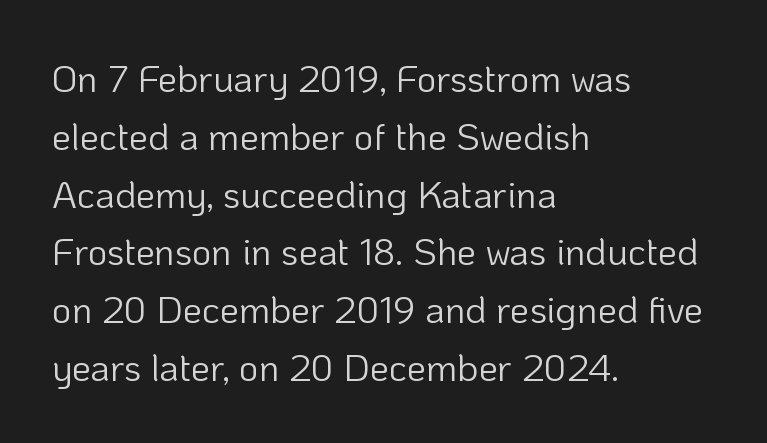
{"serif": "no", "italic": "no", "bold": "no", "weight": "light", "width": "normal", "stroke_contrast": "low", "x_height": "medium", "monospaced": "no", "underline": "no", "align": "left", "line_spacing": "normal", "line_spacing_ratio": 1.52, "letter_spacing": "normal", "letter_spacing_em": 0.0, "glyph_px": 38}
